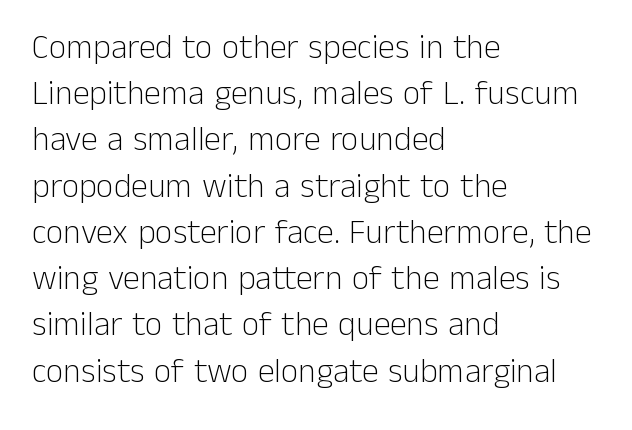
Q: Is the text bold? A: No.
Q: Is the text italic (slanted)? A: No, it is upright.
Q: Is the typeface a serif or a sans-serif typeface? A: Sans-serif.
Q: Is the text underlined? A: No.
Q: How is the paragraph aligned? A: Left-aligned.
Q: Is the spacing between letters normal or unusually wide? A: Normal.
Q: Is the spacing between lines tight, normal or loose? A: Normal.
Q: Width (condensed, normal, or wide)? A: Normal.
Q: Stroke contrast? A: Low.
Q: x-height? A: Medium.
Q: Monospaced? A: No.
